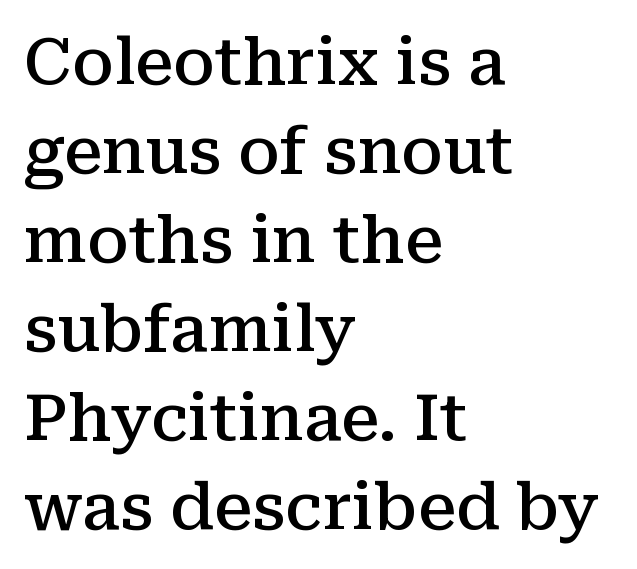
You can tell it's not italic because the verticals are truly vertical. Here the designer chose a conventional face with non-uniform glyph widths. Normally led — the rows are evenly, conventionally spaced. The type family on display is of the serif kind. Look at the tracking — it's just the regular setting, nothing added.
